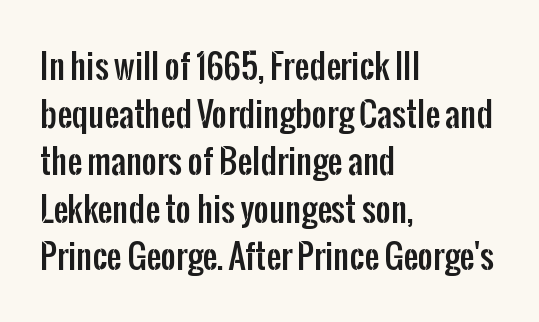
{"serif": "no", "italic": "no", "width": "condensed", "stroke_contrast": "low", "x_height": "medium", "monospaced": "no", "underline": "no", "align": "left", "line_spacing": "normal", "line_spacing_ratio": 1.44, "letter_spacing": "normal", "letter_spacing_em": 0.0, "glyph_px": 33}
